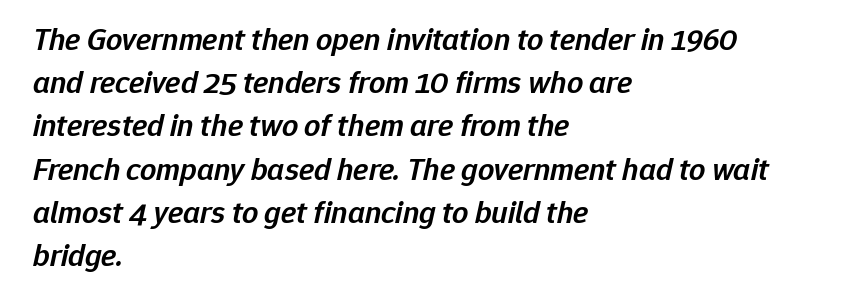
{"italic": "yes", "lean": "right", "slant_degrees": 12, "bold": "semi", "weight": "semibold", "width": "normal", "stroke_contrast": "low", "x_height": "medium", "monospaced": "no", "underline": "no", "align": "left", "line_spacing": "normal", "line_spacing_ratio": 1.35, "letter_spacing": "normal", "letter_spacing_em": 0.0, "glyph_px": 32}
